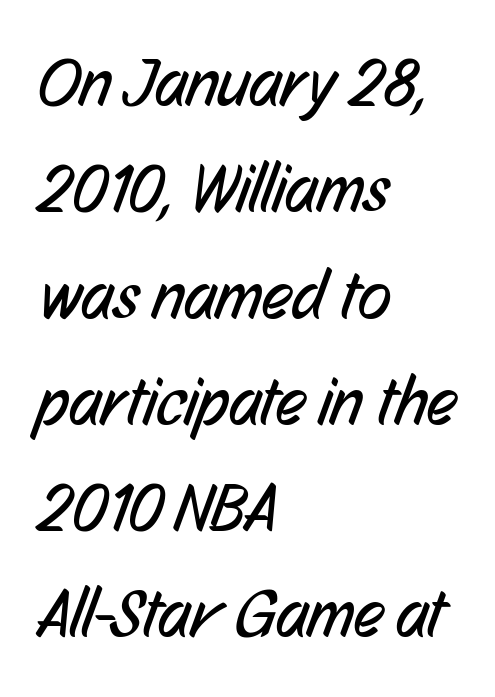
No chunkiness to these letters — they're not bold. Underline: absent. Whoever set this chose a conventional vertical rhythm. Line starts are locked; line ends wander.
